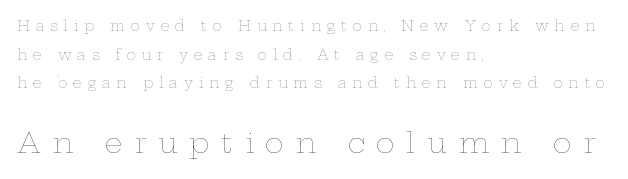
The space beneath each line is pristine and unruled. Quick note: not italic, upright. Each letter keeps its own natural width here, so spacing adapts to shape. Compared with a typical body face, this is equally light or lighter still. The lower block of text is set noticeably larger than the block above it. Where is the straight margin? On the left.
